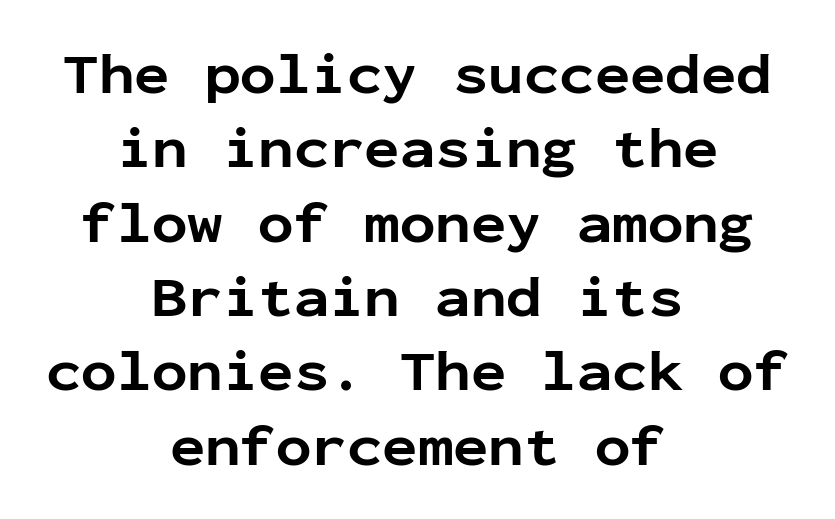
{"serif": "no", "italic": "no", "bold": "yes", "weight": "bold", "width": "normal", "stroke_contrast": "low", "x_height": "medium", "monospaced": "yes", "underline": "no", "align": "center", "line_spacing": "normal", "line_spacing_ratio": 1.26, "letter_spacing": "normal", "letter_spacing_em": 0.0, "glyph_px": 59}
